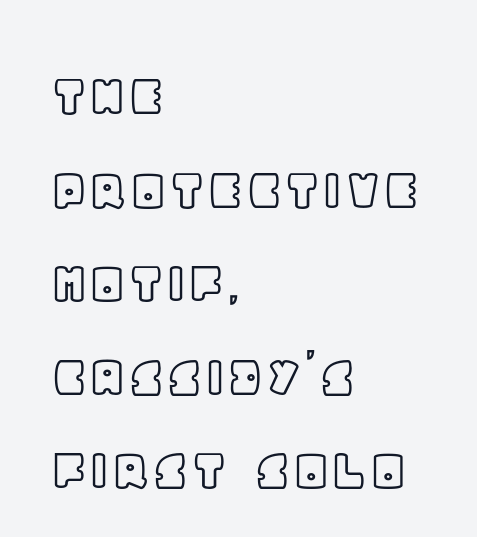
The image shows 62 px text type, upright; set left-aligned, normal line spacing (1.51x), normal letter spacing, not underlined; a large x-height.
